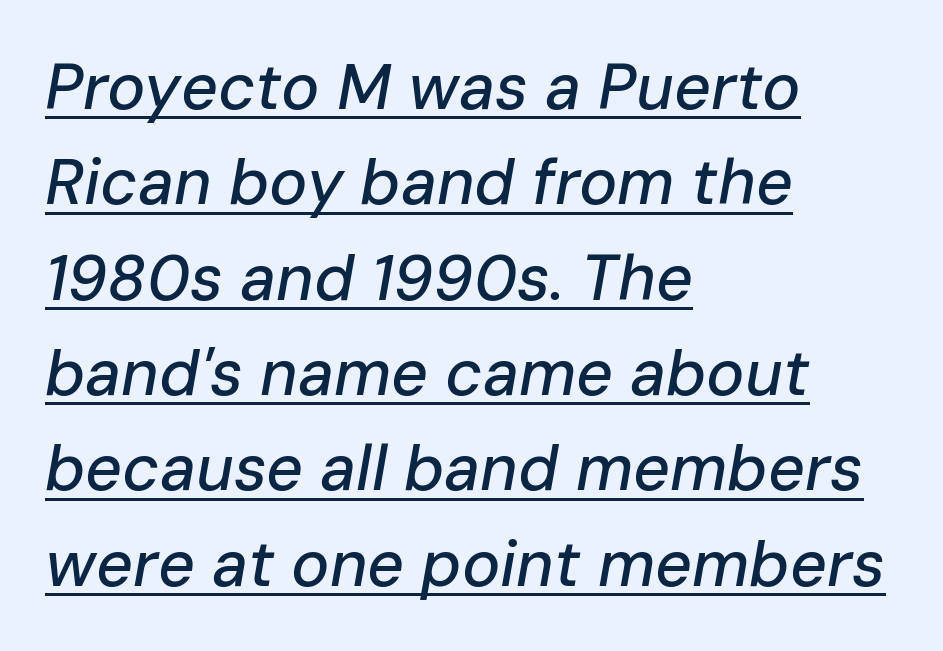
Short and long lines alike share a common starting point at left. The typesetter has applied underlining to the passage shown. Is this a fixed-width face? No — the glyphs have proportional, varying widths. Observe the ordinary spacing: letters are neighbours, not strangers.
